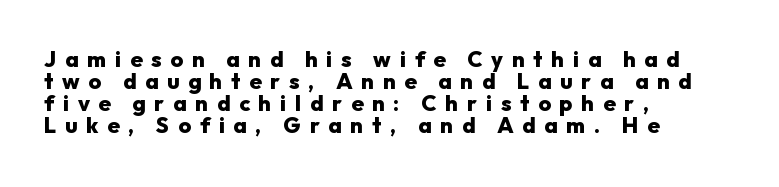
The image shows 22 px bold type, upright; set left-aligned, tight line spacing (1.0x), unusually wide letter spacing (+0.4 em), not underlined.
